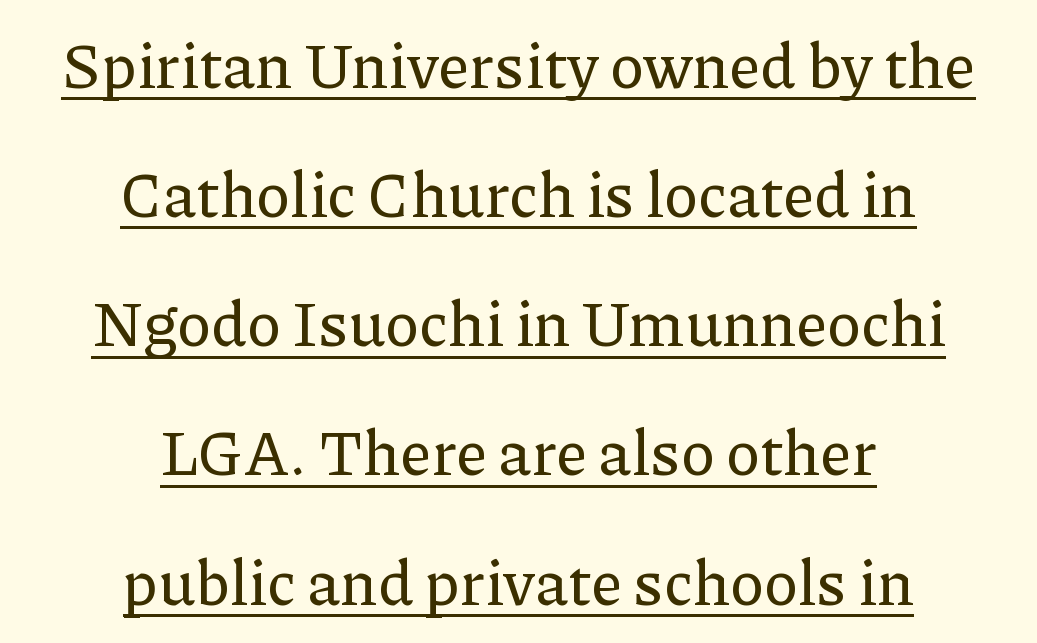
This rendering leaves character spacing at its baseline value. Is the block centered? Yes — each line is placed symmetrically about the middle. The letters advance in unequal steps, a hallmark of proportional type. This sample uses a serif face.
